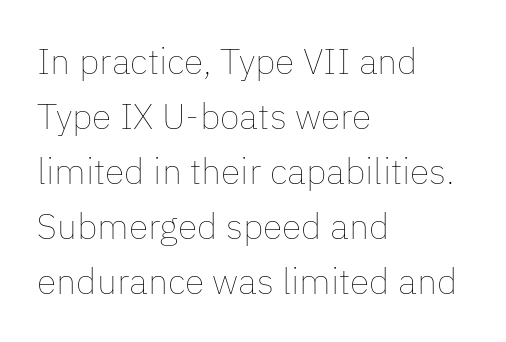
The passage is arranged the way most books set body copy — flush left. The strip under each line holds only bare page. You could call the tracking neutral — neither tight nor loose. Leading: standard. The type sits square on the baseline with zero lean.
